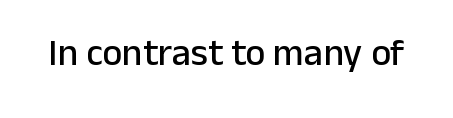
Q: Is the text italic (slanted)? A: No, it is upright.
Q: Is the typeface a serif or a sans-serif typeface? A: Sans-serif.
Q: Is the text underlined? A: No.
Q: Is the spacing between letters normal or unusually wide? A: Normal.
Q: Width (condensed, normal, or wide)? A: Normal.
Q: Stroke contrast? A: Low.
Q: x-height? A: Medium.
Q: Monospaced? A: No.
